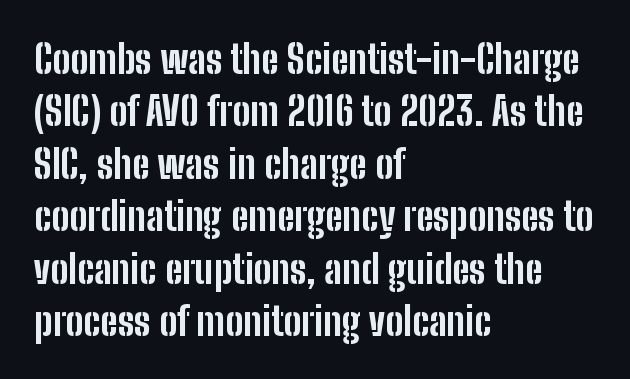
The image shows 40 px bold, condensed sans-serif type, upright; set left-aligned, normal line spacing (1.31x), normal letter spacing, not underlined; low stroke contrast and a medium x-height.
